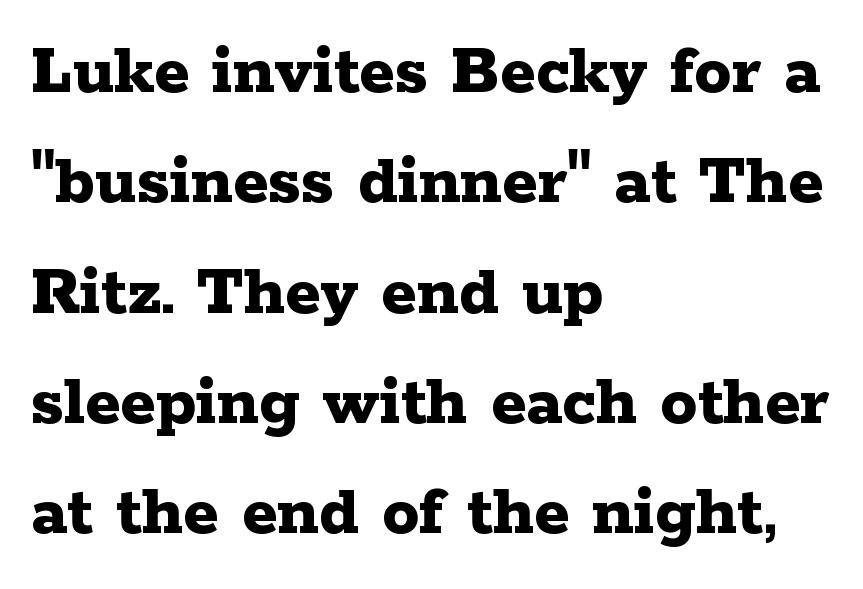
Q: Is the text bold? A: Yes.
Q: Is the text italic (slanted)? A: No, it is upright.
Q: Is the typeface a serif or a sans-serif typeface? A: Serif.
Q: Is the text underlined? A: No.
Q: How is the paragraph aligned? A: Left-aligned.
Q: Is the spacing between letters normal or unusually wide? A: Normal.
Q: Is the spacing between lines tight, normal or loose? A: Normal.
Q: Width (condensed, normal, or wide)? A: Wide.
Q: Stroke contrast? A: Low.
Q: x-height? A: Medium.
Q: Monospaced? A: No.
